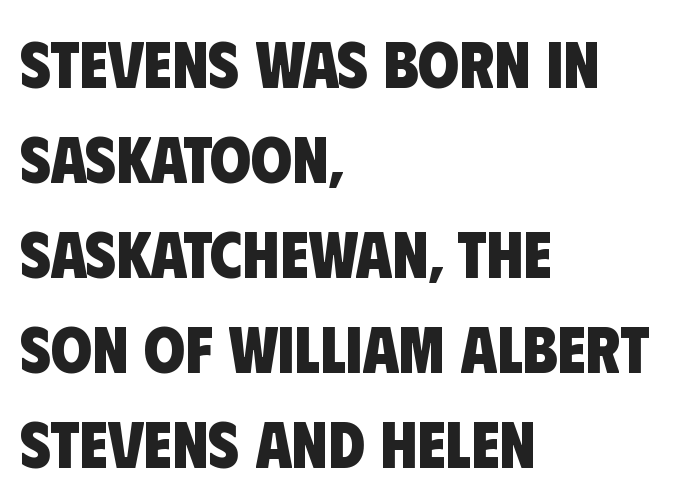
In terms of letterspacing, this is plain default setting. The gap between lines stays unmarked. This sample has the flowing, uneven cadence of proportional lettering. Honestly, the row spacing looks completely unremarkable. Horizontal alignment here is leftward, the default for most running prose.
